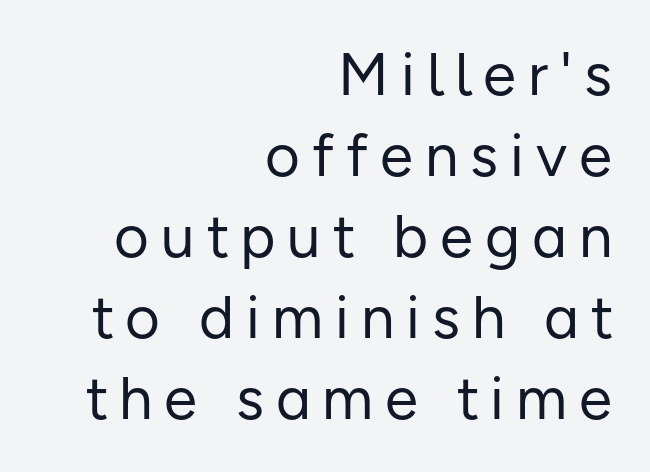
The image shows 60 px regular-weight sans-serif type, upright; set right-aligned, normal line spacing (1.35x), unusually wide letter spacing (+0.2 em), not underlined; low stroke contrast and a medium x-height.
